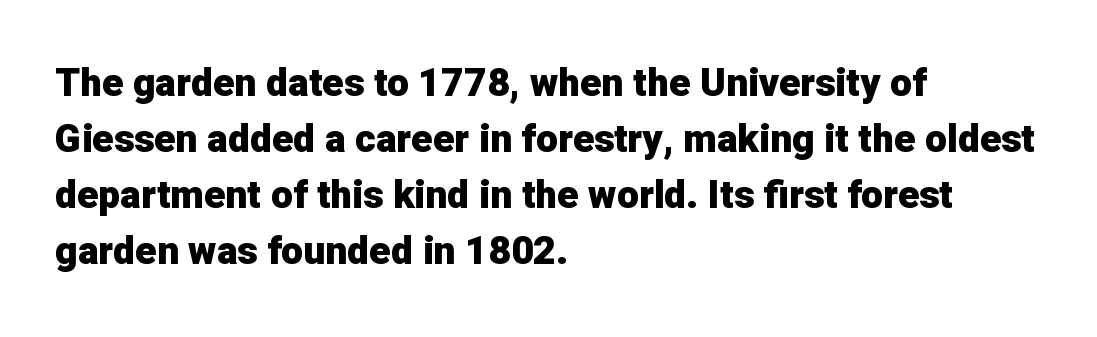
Q: Is the text bold? A: Yes.
Q: Is the text italic (slanted)? A: No, it is upright.
Q: Is the typeface a serif or a sans-serif typeface? A: Sans-serif.
Q: Is the text underlined? A: No.
Q: How is the paragraph aligned? A: Left-aligned.
Q: Is the spacing between letters normal or unusually wide? A: Normal.
Q: Is the spacing between lines tight, normal or loose? A: Normal.
Q: Width (condensed, normal, or wide)? A: Normal.
Q: Stroke contrast? A: Low.
Q: x-height? A: Medium.
Q: Monospaced? A: No.
